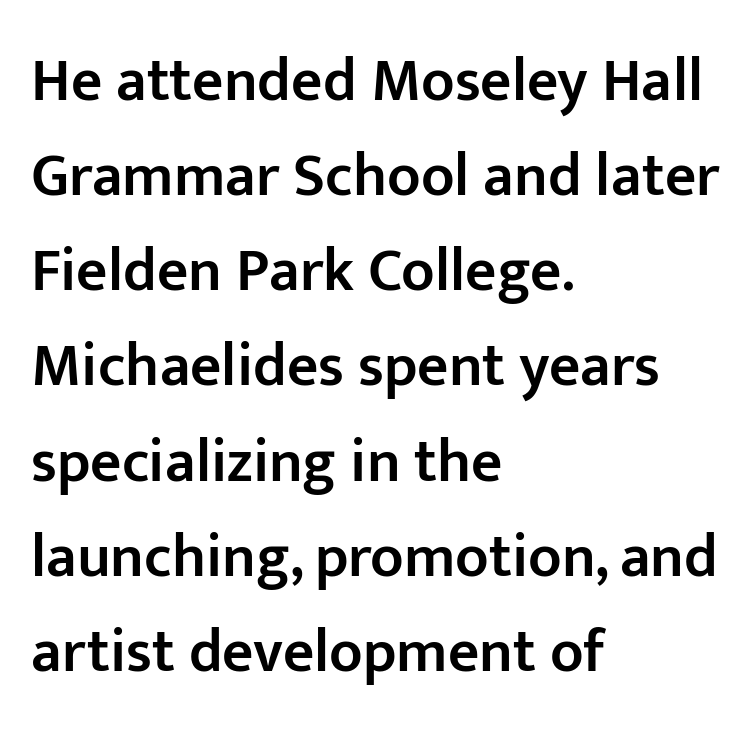
Q: Is the text bold? A: Semi-bold.
Q: Is the text italic (slanted)? A: No, it is upright.
Q: Is the typeface a serif or a sans-serif typeface? A: Sans-serif.
Q: Is the text underlined? A: No.
Q: How is the paragraph aligned? A: Left-aligned.
Q: Is the spacing between letters normal or unusually wide? A: Normal.
Q: Is the spacing between lines tight, normal or loose? A: Normal.
Q: Width (condensed, normal, or wide)? A: Normal.
Q: Stroke contrast? A: Low.
Q: x-height? A: Medium.
Q: Monospaced? A: No.
